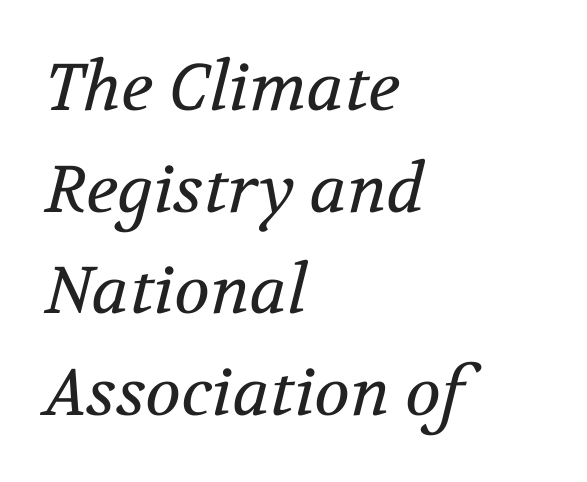
{"serif": "yes", "italic": "yes", "lean": "right", "slant_degrees": 12, "bold": "no", "weight": "regular", "width": "normal", "stroke_contrast": "medium", "x_height": "medium", "monospaced": "no", "underline": "no", "align": "left", "line_spacing": "normal", "line_spacing_ratio": 1.54, "letter_spacing": "normal", "letter_spacing_em": 0.0, "glyph_px": 66}
